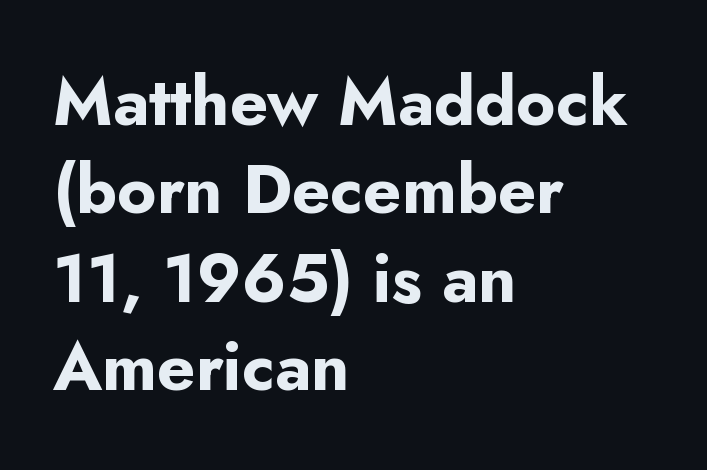
The image shows 67 px bold sans-serif type, upright; set left-aligned, normal line spacing (1.32x), normal letter spacing, not underlined; low stroke contrast and a small x-height.
